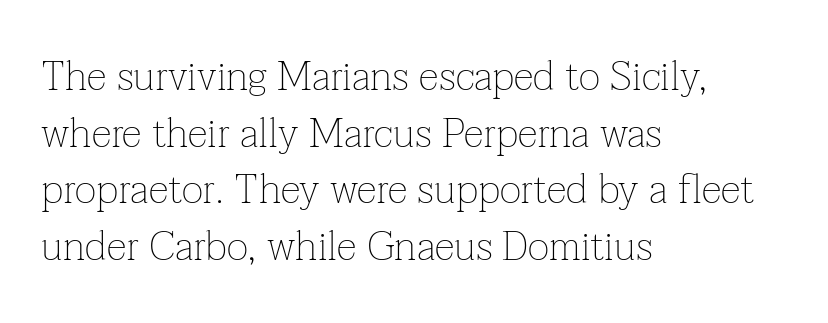
The image shows 41 px thin serif type, upright; set left-aligned, normal line spacing (1.38x), normal letter spacing, not underlined; low stroke contrast and a medium x-height.
